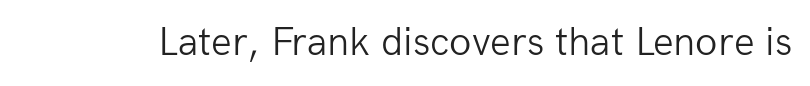
{"serif": "no", "italic": "no", "bold": "no", "weight": "light", "width": "normal", "stroke_contrast": "low", "x_height": "medium", "monospaced": "no", "underline": "no", "letter_spacing": "normal", "letter_spacing_em": 0.0, "glyph_px": 41}
